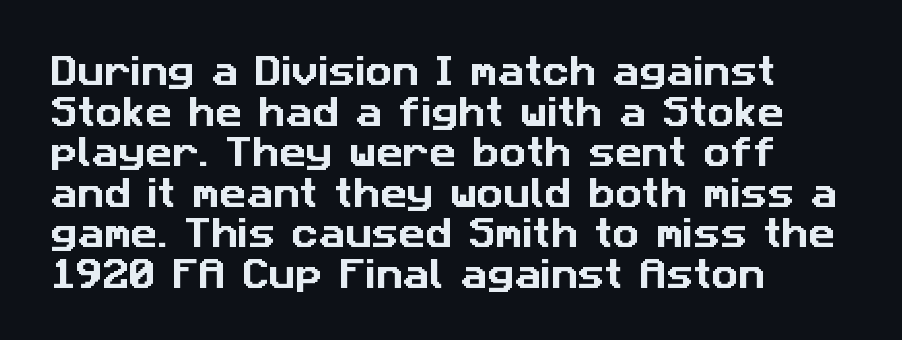
Note: no serifs on the glyphs. Anything drawn beneath the words? Only blank space. The rendering anchors every line to the left-hand side. Varying glyph widths throughout — classic text-font behaviour. Nobody touched the tracking dial on this one.
